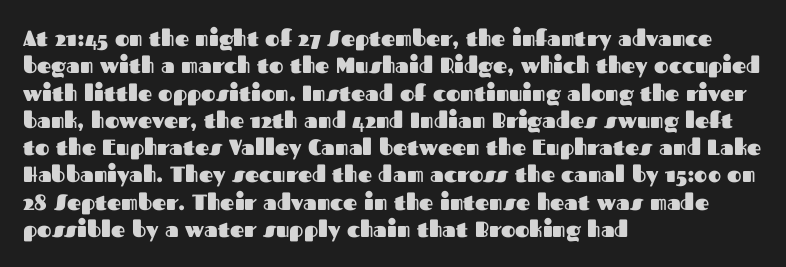
Chunky letters — that's bold for sure. Caption: standard tracking, unaltered. Descenders are the only things crossing below the line. Typeset ragged right — the left edge is the straight one. The letters stand upright; this is a roman face.
